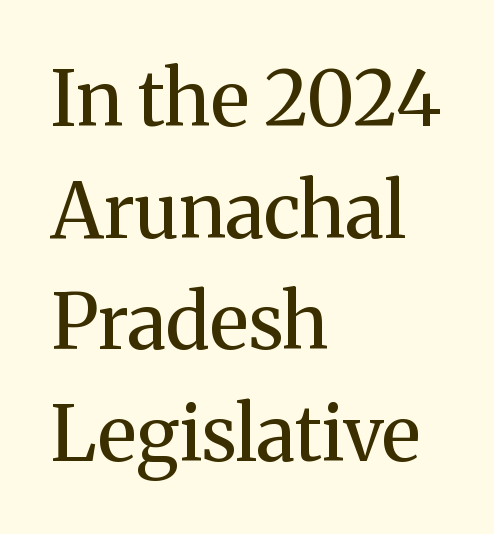
Q: Is the text bold? A: No.
Q: Is the text italic (slanted)? A: No, it is upright.
Q: Is the typeface a serif or a sans-serif typeface? A: Serif.
Q: Is the text underlined? A: No.
Q: How is the paragraph aligned? A: Left-aligned.
Q: Is the spacing between letters normal or unusually wide? A: Normal.
Q: Is the spacing between lines tight, normal or loose? A: Normal.
Q: Width (condensed, normal, or wide)? A: Normal.
Q: Stroke contrast? A: Medium.
Q: x-height? A: Medium.
Q: Monospaced? A: No.
